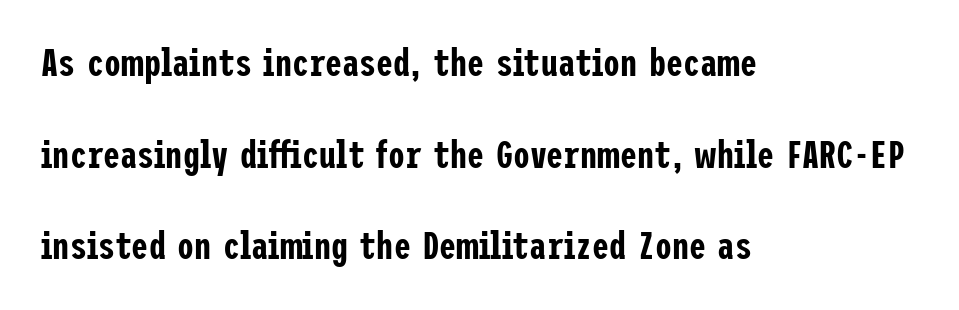
The image shows 38 px condensed sans-serif type, upright; set left-aligned, loose line spacing (2.41x), normal letter spacing, not underlined; low stroke contrast and a medium x-height.
